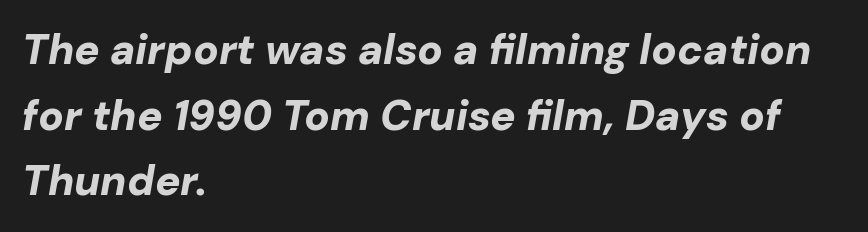
{"italic": "yes", "lean": "right", "slant_degrees": 10, "bold": "yes", "weight": "bold", "width": "normal", "stroke_contrast": "low", "x_height": "medium", "monospaced": "no", "underline": "no", "align": "left", "line_spacing": "normal", "line_spacing_ratio": 1.56, "letter_spacing": "normal", "letter_spacing_em": 0.0, "glyph_px": 42}
